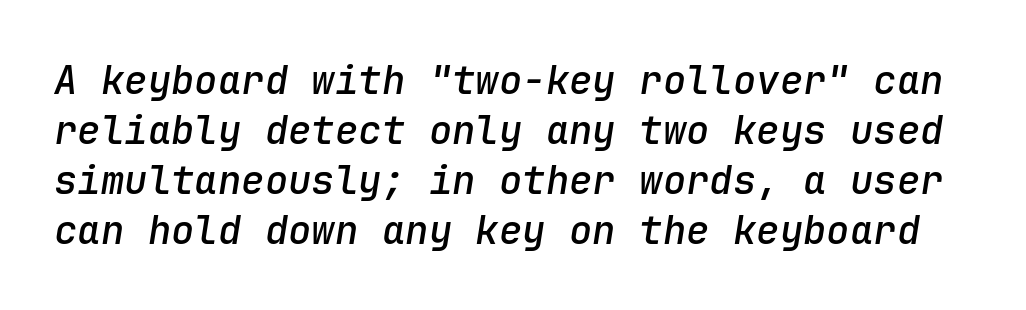
Words appear dense and cohesive because spacing is normal. Honestly, there is no underline to notice here at all. You can tell it's italic because the verticals aren't actually vertical. The typesetting leans somewhat heavy: a semibold.
